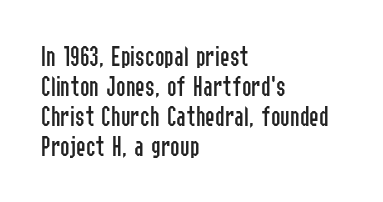
Q: Is the text bold? A: No.
Q: Is the text italic (slanted)? A: No, it is upright.
Q: Is the typeface a serif or a sans-serif typeface? A: Sans-serif.
Q: Is the text underlined? A: No.
Q: How is the paragraph aligned? A: Left-aligned.
Q: Is the spacing between letters normal or unusually wide? A: Normal.
Q: Is the spacing between lines tight, normal or loose? A: Tight.
Q: Width (condensed, normal, or wide)? A: Condensed.
Q: Stroke contrast? A: Low.
Q: x-height? A: Medium.
Q: Monospaced? A: No.
